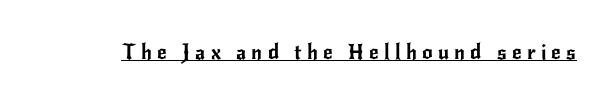
{"italic": "no", "underline": "yes", "letter_spacing": "wide", "letter_spacing_em": 0.25, "glyph_px": 21}
